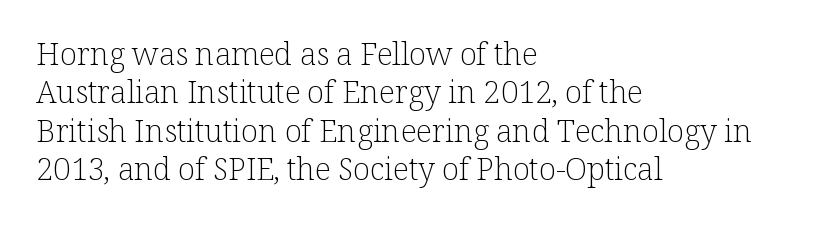
A typesetter would call this proportional, since set widths differ per character. Counters stay open thanks to moderate or lighter strokes. A typesetter would call this zero additional tracking. Short and long lines alike share a common starting point at left.
